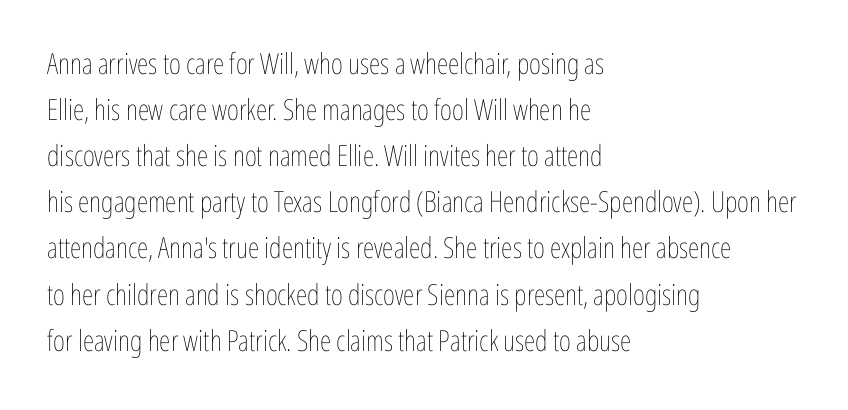
The image shows 29 px thin, condensed type, upright; set left-aligned, normal line spacing (1.59x), normal letter spacing, not underlined; low stroke contrast and a medium x-height.
